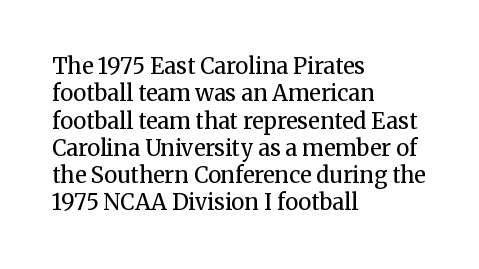
{"italic": "no", "bold": "no", "underline": "no", "align": "left", "line_spacing_ratio": 1.24, "letter_spacing": "normal", "letter_spacing_em": 0.0, "glyph_px": 22}
